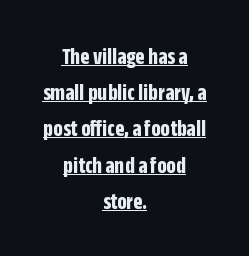
Q: Is the text bold? A: Yes.
Q: Is the text italic (slanted)? A: No, it is upright.
Q: Is the text underlined? A: Yes.
Q: How is the paragraph aligned? A: Centered.
Q: Is the spacing between letters normal or unusually wide? A: Normal.
Q: Is the spacing between lines tight, normal or loose? A: Normal.
